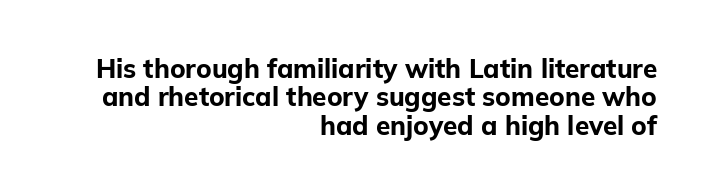
{"italic": "no", "bold": "yes", "underline": "no", "align": "right", "line_spacing": "tight", "line_spacing_ratio": 1.09, "letter_spacing": "normal", "letter_spacing_em": 0.0, "glyph_px": 26}
